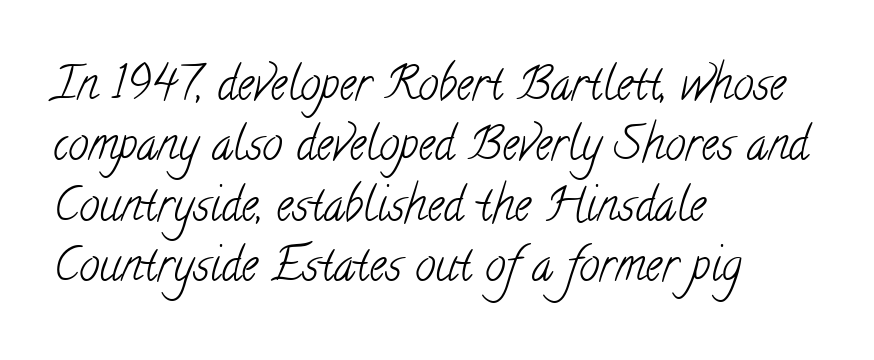
The designer went with a serif here, giving each stem small feet. Is this a fixed-width face? No — the glyphs have proportional, varying widths. Stems here are at most as thick as an everyday book face. Beneath every word, the page is bare. Inter-character spacing is left at the font's built-in metrics. The lines in this sample share a left origin and differ only in where they stop.
